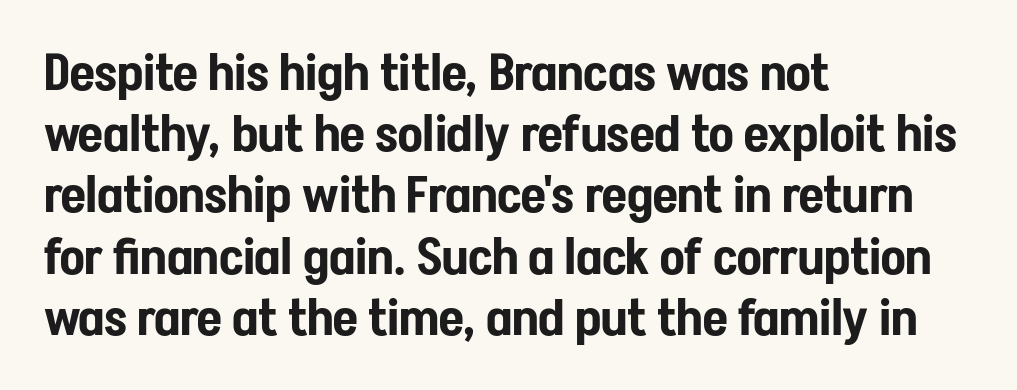
Caption: multi-line text, flush left, ragged right. Beneath every word, the page is bare. What stands out about the letter spacing? Nothing — it is the standard amount. These lines are composed in type without serifs. Ascenders rise straight up at ninety degrees.
